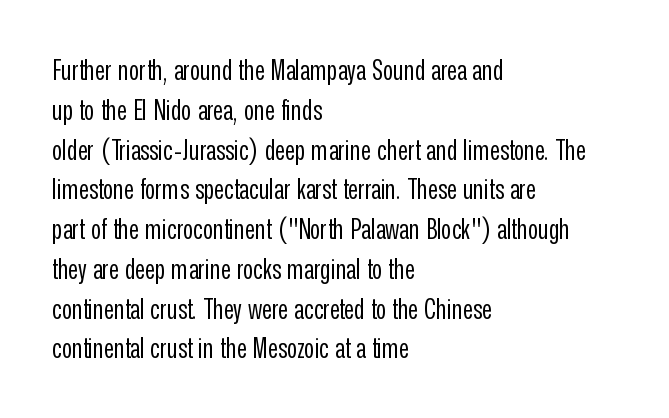
The type is set solid horizontally, with unmodified tracking. Think of a printed novel: that variable character pitch is what you see here. Summary of vertical rhythm: regular, with standard interline spacing. The passage shown is typeset with a sans-serif family.
